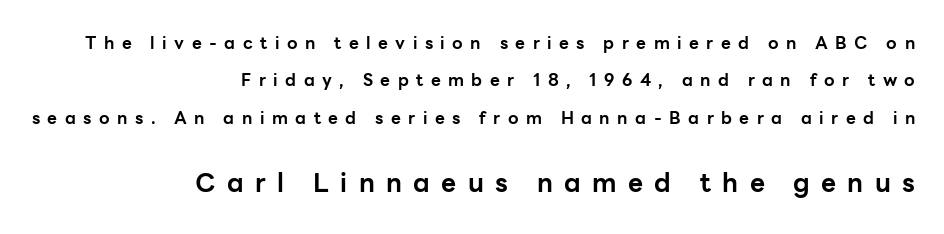
{"italic": "no", "bold": "yes", "underline": "no", "align": "right", "line_spacing": "loose", "line_spacing_ratio": 2.2, "letter_spacing": "wide", "letter_spacing_em": 0.44, "larger_block": "second", "size_ratio": 1.53, "glyph_px": 26}
